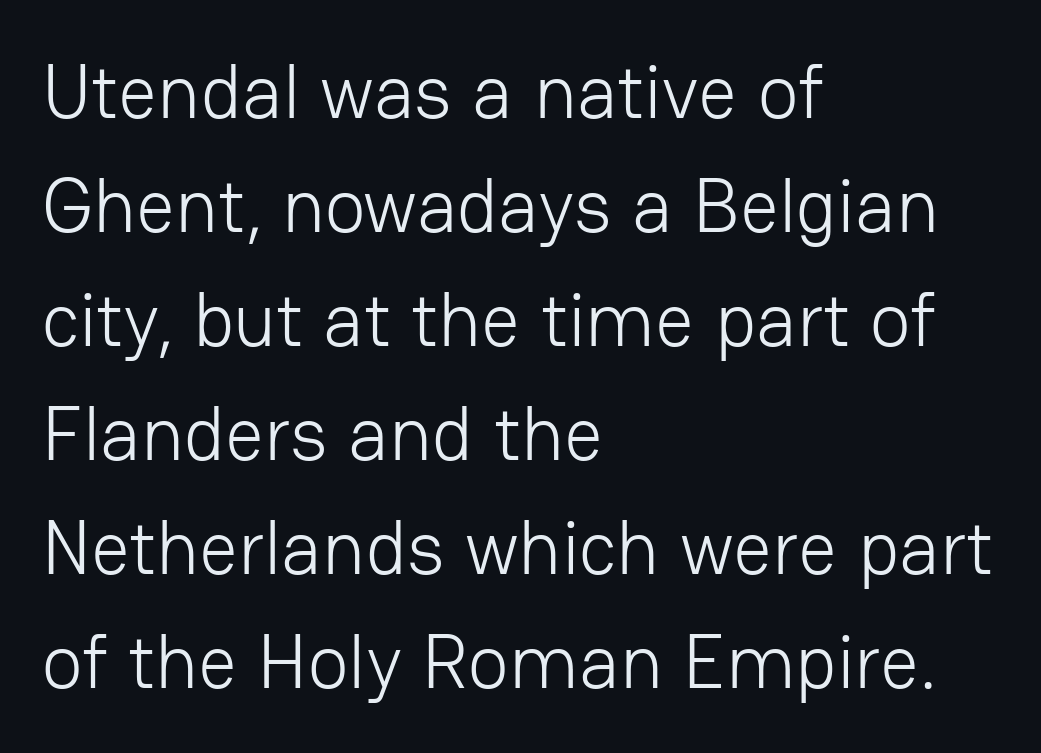
Q: Is the text bold? A: No.
Q: Is the text italic (slanted)? A: No, it is upright.
Q: Is the typeface a serif or a sans-serif typeface? A: Sans-serif.
Q: Is the text underlined? A: No.
Q: How is the paragraph aligned? A: Left-aligned.
Q: Is the spacing between letters normal or unusually wide? A: Normal.
Q: Is the spacing between lines tight, normal or loose? A: Normal.
Q: Width (condensed, normal, or wide)? A: Normal.
Q: Stroke contrast? A: Low.
Q: x-height? A: Medium.
Q: Monospaced? A: No.
